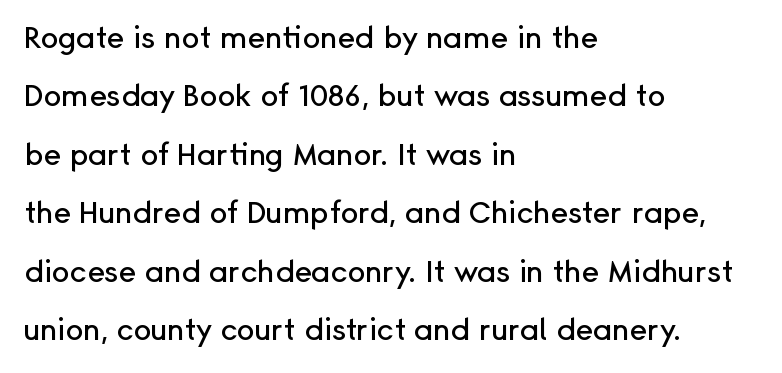
The image shows 30 px sans-serif type, upright; set left-aligned, loose line spacing (1.95x), normal letter spacing, not underlined; low stroke contrast and a medium x-height.
